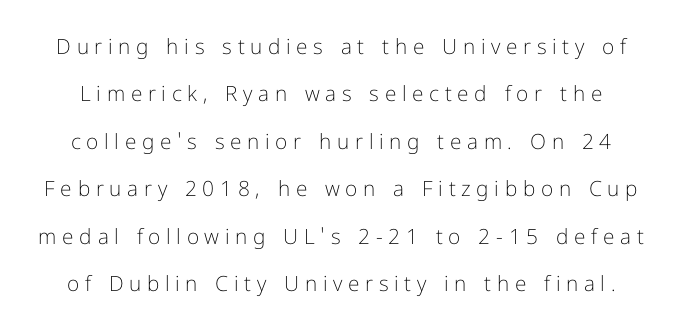
Underlining? Definitely not there. In terms of posture, this sample is upright. No extra ink here — the face is not bold. The face used here is rendered with a markedly widened letterfit.
